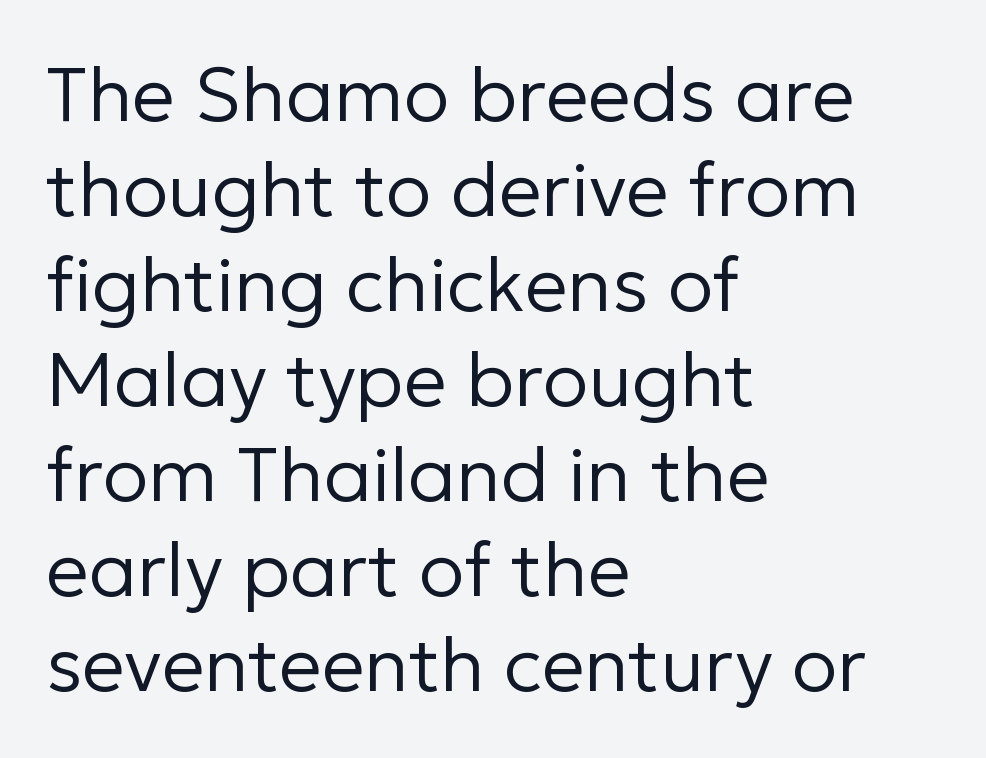
The text was rendered using a sans face with plain stroke endings. The text block is weighted toward the left margin, trailing off unevenly rightward. Note the varied advance widths — an 'i' is clearly narrower than an 'm'. You could call the tracking neutral — neither tight nor loose.
